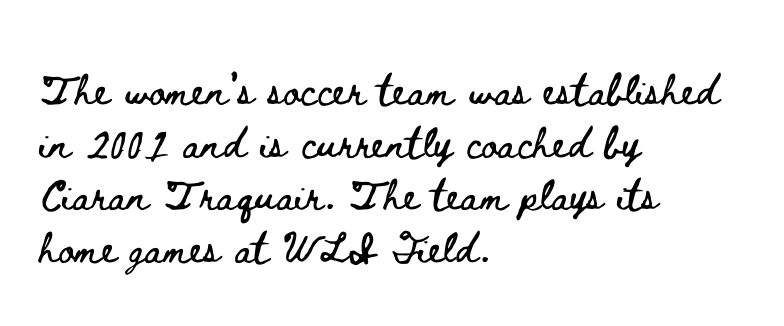
{"width": "wide", "stroke_contrast": "low", "x_height": "small", "monospaced": "no", "underline": "no", "align": "left", "line_spacing": "normal", "line_spacing_ratio": 1.35, "letter_spacing": "normal", "letter_spacing_em": 0.0, "glyph_px": 39}
